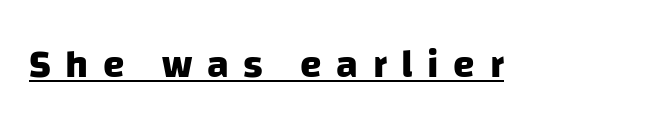
This is sans-serif lettering, the kind often seen on screens and signage. Letter spacing: wide. Beneath each row of characters lies a ruled line. Looks like regular typesetting: each glyph gets only the width it needs. Set as a true bold cut, around the 700 mark.
